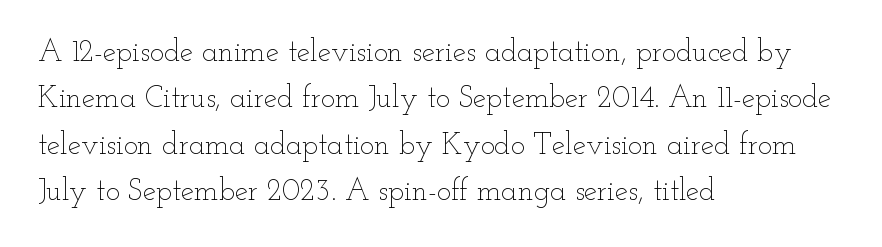
Q: Is the text bold? A: No.
Q: Is the text italic (slanted)? A: No, it is upright.
Q: Is the text underlined? A: No.
Q: How is the paragraph aligned? A: Left-aligned.
Q: Is the spacing between letters normal or unusually wide? A: Normal.
Q: Is the spacing between lines tight, normal or loose? A: Normal.
Q: Width (condensed, normal, or wide)? A: Wide.
Q: Stroke contrast? A: Low.
Q: x-height? A: Small.
Q: Monospaced? A: No.
